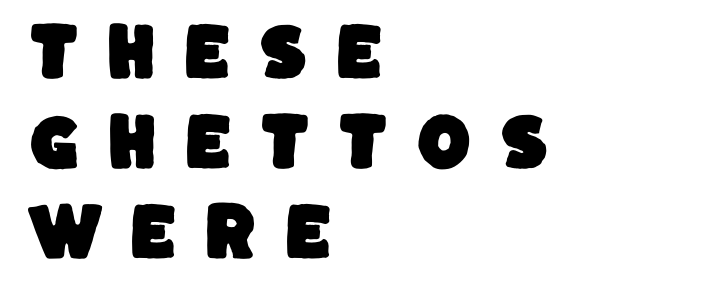
Q: Is the typeface a serif or a sans-serif typeface? A: Sans-serif.
Q: Is the text underlined? A: No.
Q: How is the paragraph aligned? A: Left-aligned.
Q: Is the spacing between letters normal or unusually wide? A: Unusually wide.
Q: Is the spacing between lines tight, normal or loose? A: Normal.
Q: Width (condensed, normal, or wide)? A: Normal.
Q: Stroke contrast? A: Low.
Q: x-height? A: Large.
Q: Monospaced? A: No.
